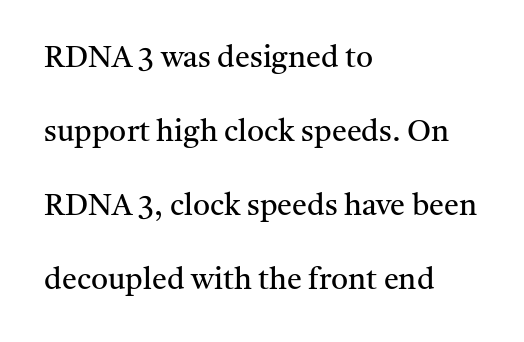
The image shows 30 px regular-weight serif type, upright; set left-aligned, loose line spacing (2.47x), normal letter spacing, not underlined; medium stroke contrast and a medium x-height.
